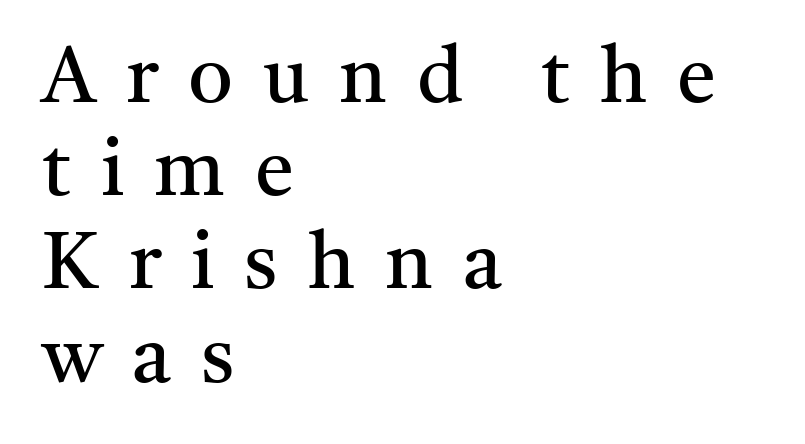
The image shows 79 px regular-weight serif type, upright; set left-aligned, line spacing 1.18x, unusually wide letter spacing (+0.38 em), not underlined; medium stroke contrast and a medium x-height.
